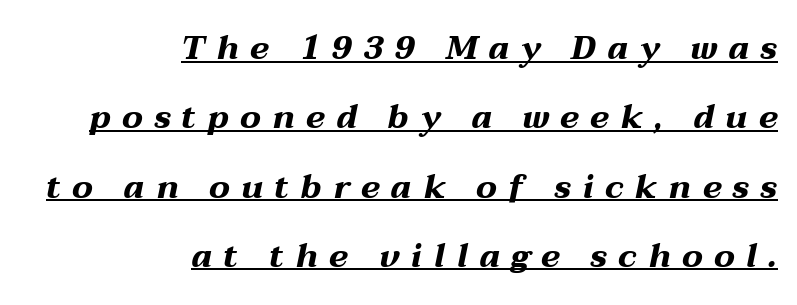
The image shows 33 px bold, wide type, italic (leaning right); set right-aligned, loose line spacing (2.1x), unusually wide letter spacing (+0.34 em), underlined; medium stroke contrast and a medium x-height.
